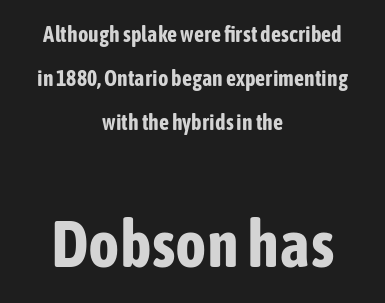
Leading is clearly above the norm, producing a sparse column. When letters stand straight like this, we call the style roman or upright. This layout puts the modest block above and the oversized block below. The glyphs in this specimen are sans serif. The lines in this sample share a center point and differ in where they start and stop.
